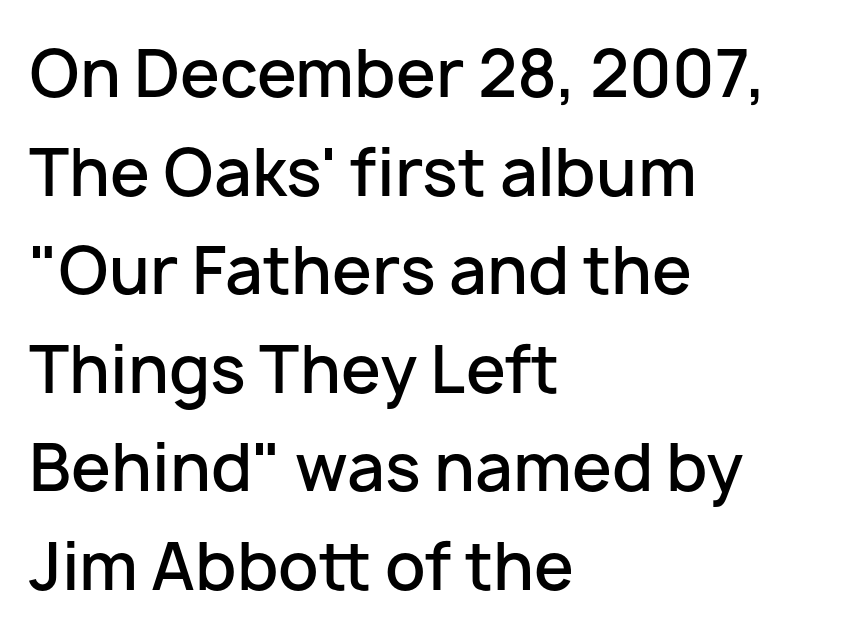
Q: Is the text bold? A: Semi-bold.
Q: Is the text italic (slanted)? A: No, it is upright.
Q: Is the typeface a serif or a sans-serif typeface? A: Sans-serif.
Q: Is the text underlined? A: No.
Q: How is the paragraph aligned? A: Left-aligned.
Q: Is the spacing between letters normal or unusually wide? A: Normal.
Q: Is the spacing between lines tight, normal or loose? A: Normal.
Q: Width (condensed, normal, or wide)? A: Normal.
Q: Stroke contrast? A: Low.
Q: x-height? A: Medium.
Q: Monospaced? A: No.
